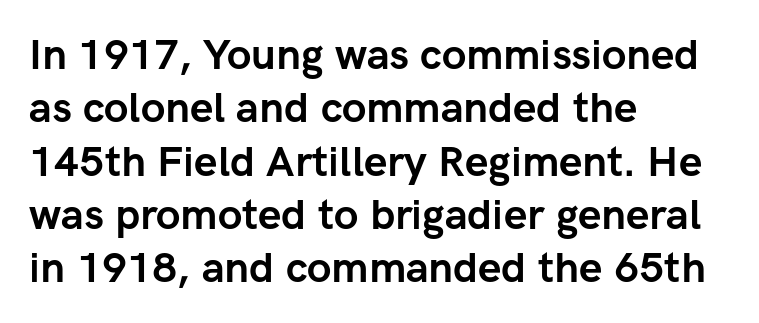
Students, this is bold: see how much ink each stroke carries. Is the block centered? No — it sits flush against the left margin. Designer's note — italics off, roman on. The face used here is proportionally spaced, like ordinary book or web type. Just letters on the line, the space beneath them empty.
